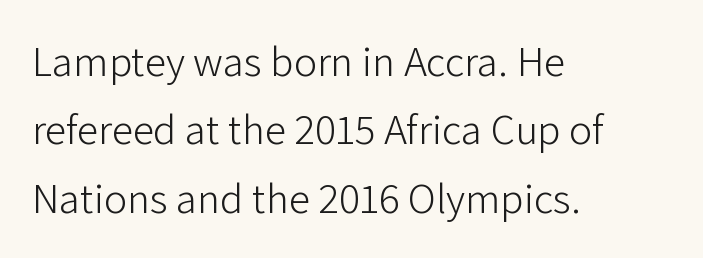
Q: Is the text bold? A: No.
Q: Is the text italic (slanted)? A: No, it is upright.
Q: Is the typeface a serif or a sans-serif typeface? A: Sans-serif.
Q: Is the text underlined? A: No.
Q: How is the paragraph aligned? A: Left-aligned.
Q: Is the spacing between letters normal or unusually wide? A: Normal.
Q: Is the spacing between lines tight, normal or loose? A: Normal.
Q: Width (condensed, normal, or wide)? A: Normal.
Q: Stroke contrast? A: Low.
Q: x-height? A: Medium.
Q: Monospaced? A: No.
